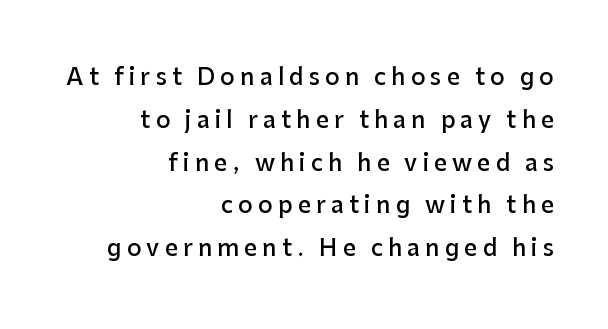
Honestly, there is no underline to notice here at all. Someone cranked the tracking dial way up on this one. The type sits square on the baseline with zero lean. The ragged edge is on the left, which tells us the setting is flush right. Stems and bowls a touch heavier than normal — semibold.
